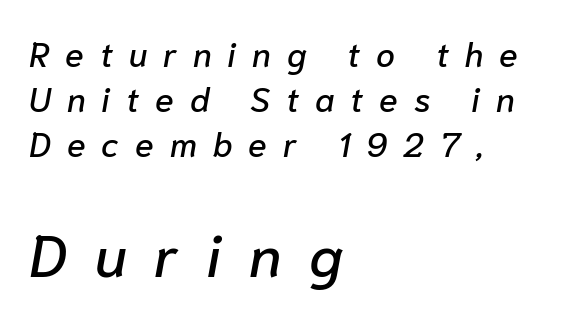
{"italic": "yes", "lean": "right", "slant_degrees": 10, "width": "normal", "stroke_contrast": "low", "x_height": "medium", "monospaced": "no", "underline": "no", "align": "left", "line_spacing": "normal", "line_spacing_ratio": 1.32, "letter_spacing": "wide", "letter_spacing_em": 0.47, "larger_block": "second", "size_ratio": 1.74, "glyph_px": 59}
